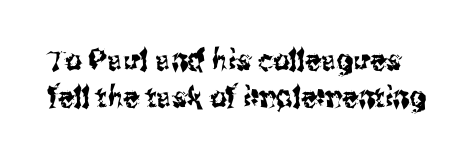
The image shows 29 px condensed sans-serif type, upright; set normal line spacing (1.27x), normal letter spacing, not underlined; medium stroke contrast and a medium x-height.
